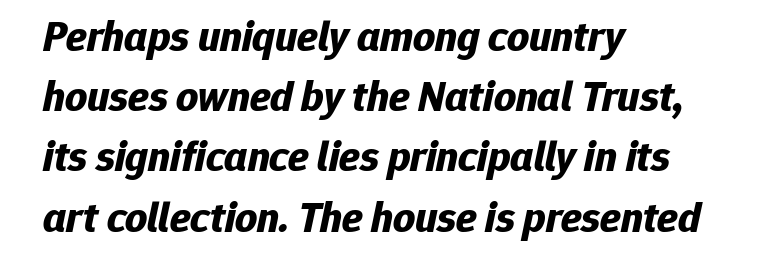
Q: Is the text bold? A: Yes.
Q: Is the text italic (slanted)? A: Yes, it leans right by about 12 degrees.
Q: Is the text underlined? A: No.
Q: How is the paragraph aligned? A: Left-aligned.
Q: Is the spacing between letters normal or unusually wide? A: Normal.
Q: Is the spacing between lines tight, normal or loose? A: Normal.
Q: Width (condensed, normal, or wide)? A: Normal.
Q: Stroke contrast? A: Low.
Q: x-height? A: Medium.
Q: Monospaced? A: No.
